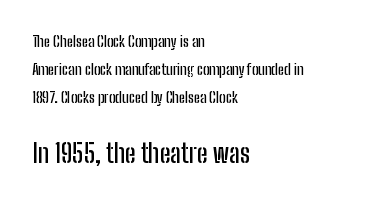
Q: Is the text italic (slanted)? A: No, it is upright.
Q: Is the text underlined? A: No.
Q: How is the paragraph aligned? A: Left-aligned.
Q: Is the spacing between letters normal or unusually wide? A: Normal.
Q: Which block of text is set in a larger size, the first (top) or the second (bottom)? A: The second (bottom) one.
